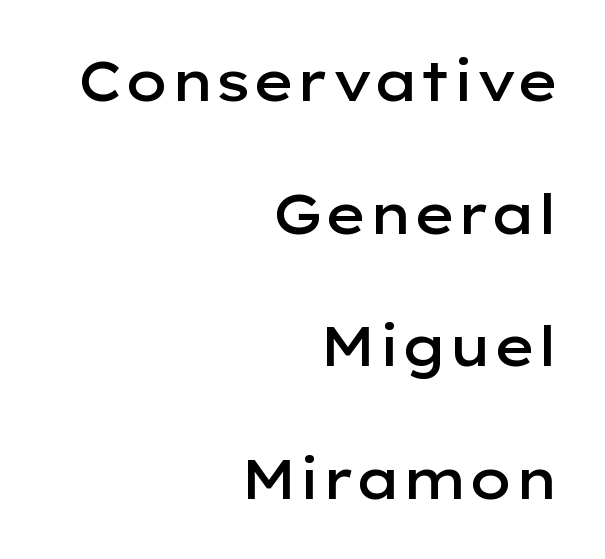
{"serif": "no", "italic": "no", "bold": "semi", "weight": "semibold", "width": "wide", "stroke_contrast": "low", "x_height": "medium", "monospaced": "no", "underline": "no", "align": "right", "line_spacing": "loose", "line_spacing_ratio": 2.41, "letter_spacing": "normal", "letter_spacing_em": 0.0, "glyph_px": 55}
